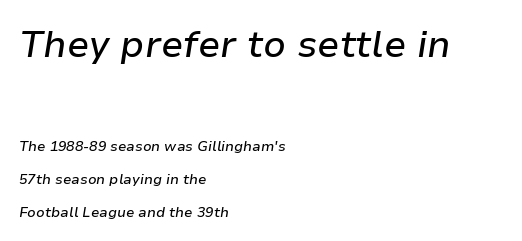
The image shows 37 px text type, italic (leaning right); set left-aligned, loose line spacing (2.36x), normal letter spacing, not underlined; the first (top) block is 2.64x larger; low stroke contrast and a medium x-height.
